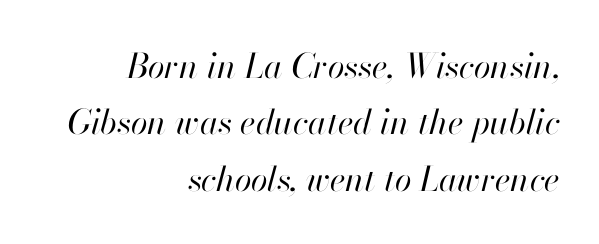
The image shows 34 px regular-weight type, italic (leaning right); set right-aligned, normal line spacing (1.66x), normal letter spacing, not underlined; high stroke contrast and a small x-height.
